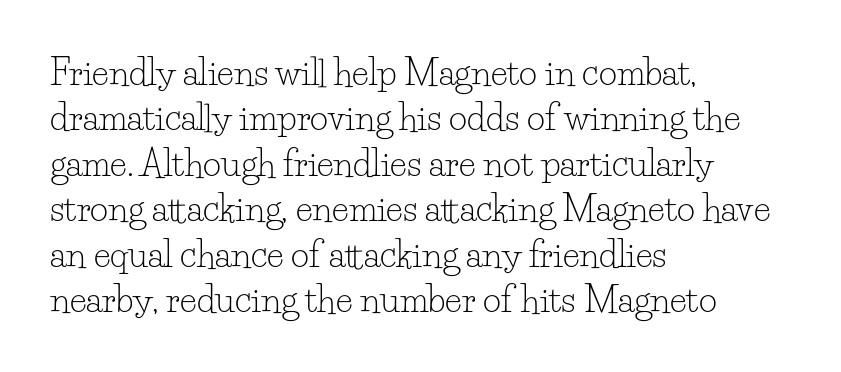
The image shows 35 px light serif type, upright; set left-aligned, normal line spacing (1.3x), normal letter spacing, not underlined; low stroke contrast and a small x-height.
